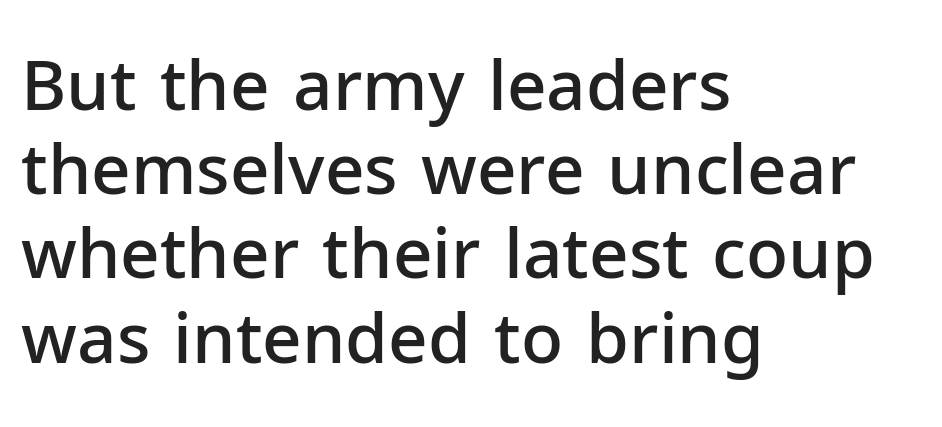
{"serif": "no", "italic": "no", "bold": "semi", "weight": "semibold", "width": "normal", "stroke_contrast": "low", "x_height": "medium", "monospaced": "no", "underline": "no", "align": "left", "line_spacing_ratio": 1.22, "letter_spacing": "normal", "letter_spacing_em": 0.0, "glyph_px": 69}
